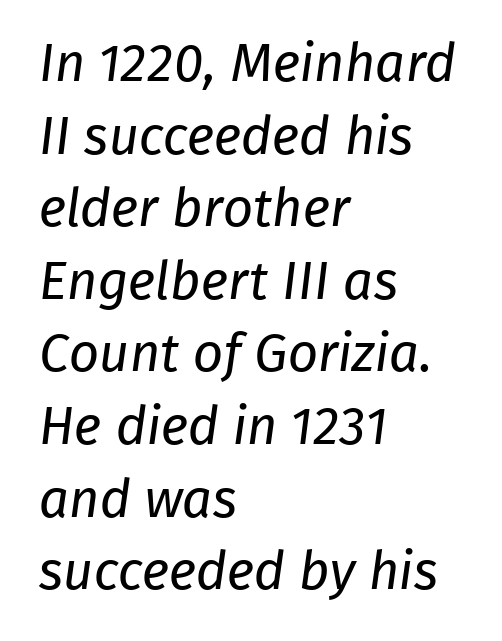
Regular leading. Stroke mass is kept to a normal reading level or below. Descenders are the only things crossing below the line. Line beginnings align vertically; line endings do not. How are the letters spaced? Ordinarily, with no added tracking.
